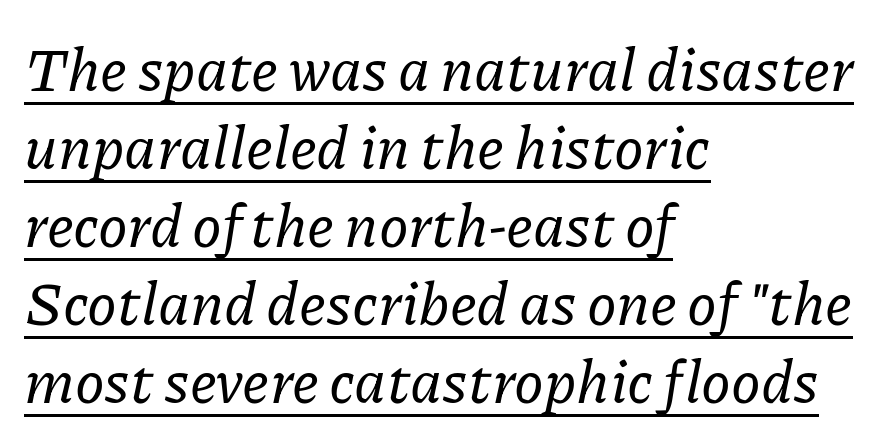
In terms of posture, this sample is oblique. The rendering uses the underline text-decoration. A typesetter would call this zero additional tracking. This is serif lettering, the kind often seen in printed books.
